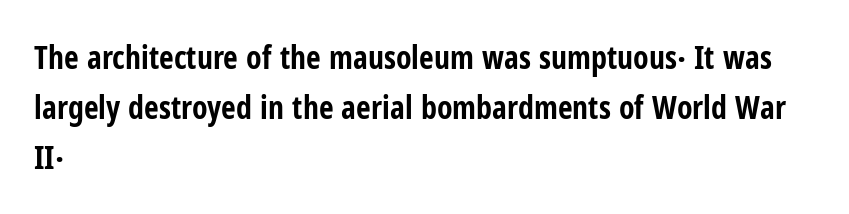
The image shows 32 px bold, condensed sans-serif type, upright; set left-aligned, normal line spacing (1.57x), normal letter spacing, not underlined; low stroke contrast and a medium x-height.
